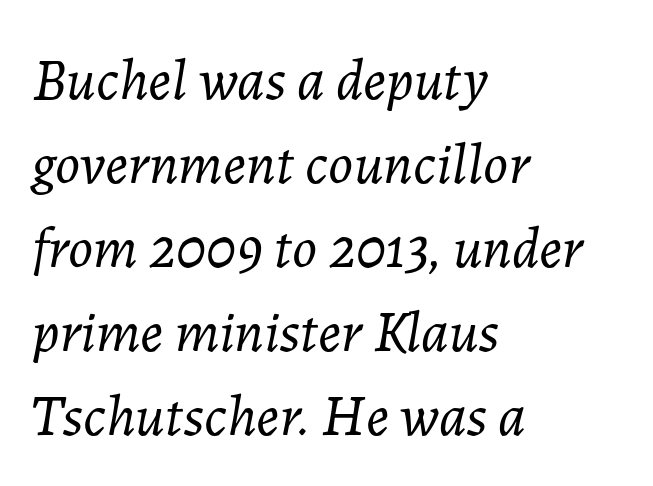
The image shows 58 px light type, italic (leaning right); set left-aligned, normal line spacing (1.45x), normal letter spacing, not underlined; low stroke contrast and a medium x-height.
